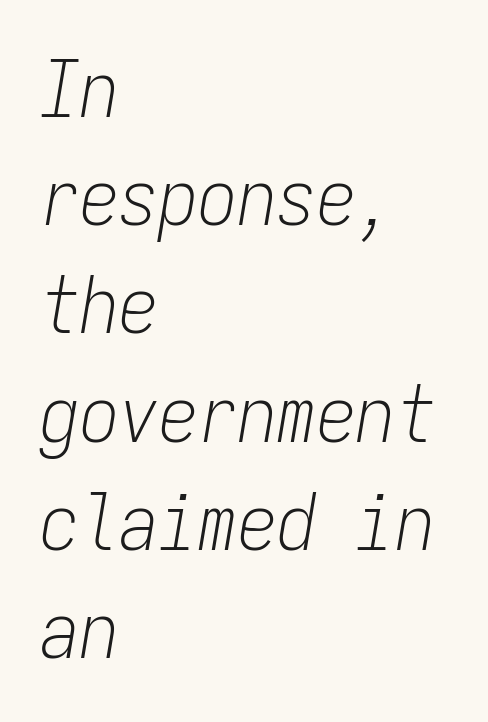
The image shows 79 px light, condensed type, italic (leaning right), monospaced; set left-aligned, normal line spacing (1.37x), normal letter spacing, not underlined; low stroke contrast and a medium x-height.
